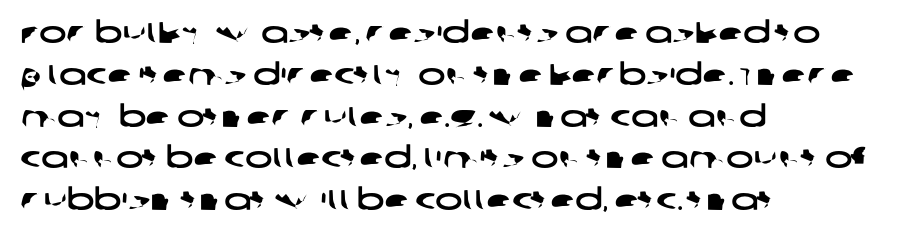
This rendering employs a face without finishing strokes, i.e., a sans-serif. Regular leading. The typesetter chose a ragged-right arrangement here. Descenders hang freely into open space. The rendering keeps characters at their native spacing. Character widths vary here, with narrow letters taking less room than wide ones.
